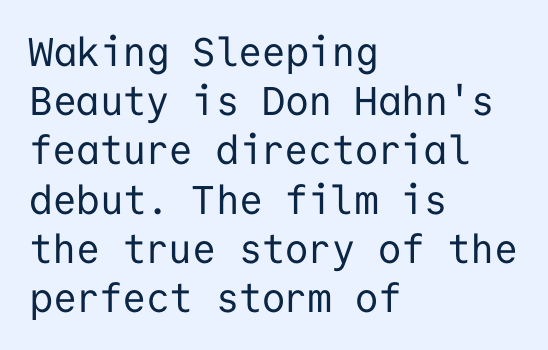
Q: Is the text bold? A: No.
Q: Is the text italic (slanted)? A: No, it is upright.
Q: Is the typeface a serif or a sans-serif typeface? A: Sans-serif.
Q: Is the text underlined? A: No.
Q: How is the paragraph aligned? A: Left-aligned.
Q: Is the spacing between letters normal or unusually wide? A: Normal.
Q: Width (condensed, normal, or wide)? A: Normal.
Q: Stroke contrast? A: Low.
Q: x-height? A: Medium.
Q: Monospaced? A: Yes.
